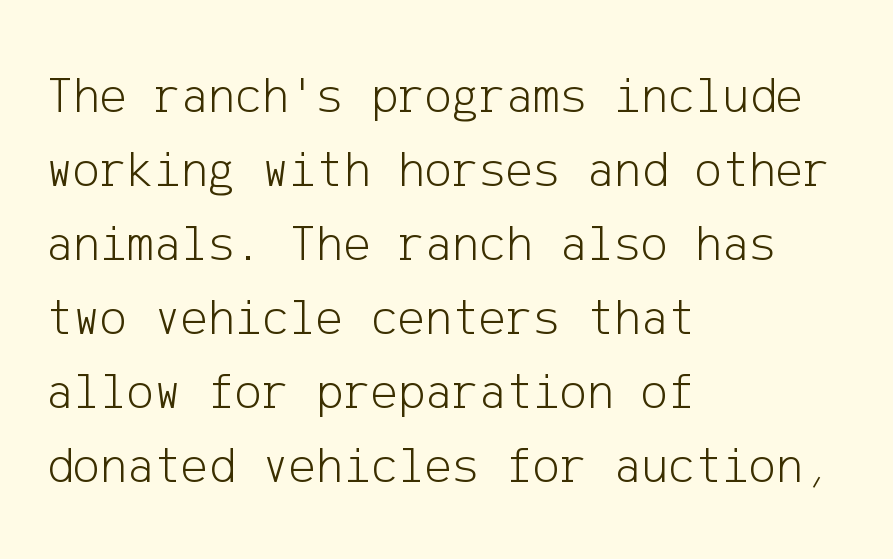
{"serif": "no", "italic": "no", "bold": "no", "weight": "light", "width": "normal", "stroke_contrast": "low", "x_height": "medium", "underline": "no", "align": "left", "line_spacing": "normal", "line_spacing_ratio": 1.45, "letter_spacing": "normal", "letter_spacing_em": 0.0, "glyph_px": 51}
